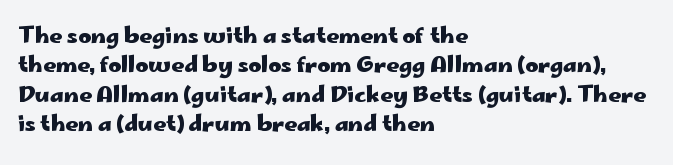
Q: Is the text bold? A: Yes.
Q: Is the text italic (slanted)? A: No, it is upright.
Q: Is the text underlined? A: No.
Q: How is the paragraph aligned? A: Left-aligned.
Q: Is the spacing between letters normal or unusually wide? A: Normal.
Q: Is the spacing between lines tight, normal or loose? A: Normal.
